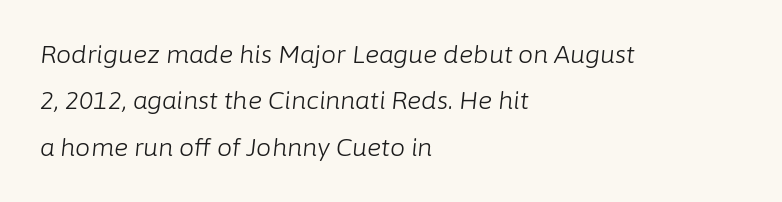
Q: Is the text bold? A: No.
Q: Is the text italic (slanted)? A: Yes, it leans right by about 6 degrees.
Q: Is the text underlined? A: No.
Q: How is the paragraph aligned? A: Left-aligned.
Q: Is the spacing between letters normal or unusually wide? A: Normal.
Q: Is the spacing between lines tight, normal or loose? A: Loose.
